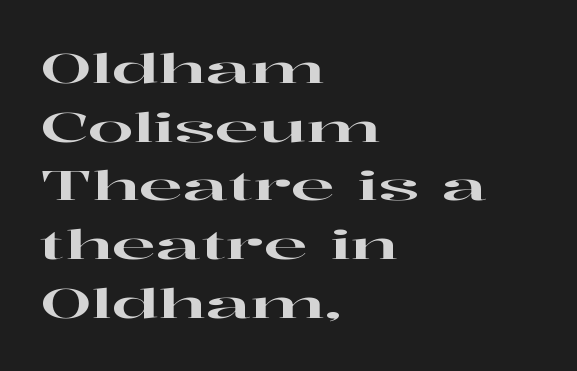
{"serif": "yes", "italic": "no", "width": "wide", "stroke_contrast": "high", "x_height": "medium", "monospaced": "no", "underline": "no", "align": "left", "line_spacing": "normal", "line_spacing_ratio": 1.43, "letter_spacing": "normal", "letter_spacing_em": 0.0, "glyph_px": 41}
